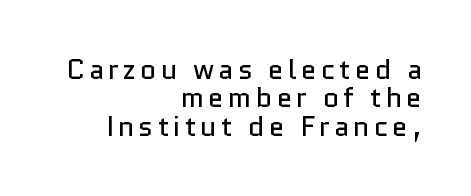
Letters have the restrained weight of plain body copy at most. Character widths vary here, with narrow letters taking less room than wide ones. Look at the bottom of the vertical strokes: they stop flat, with no serifs. You could barely slide anything between these rows. The foot of each line stays bare and open. This is the regular roman posture of the typeface.
